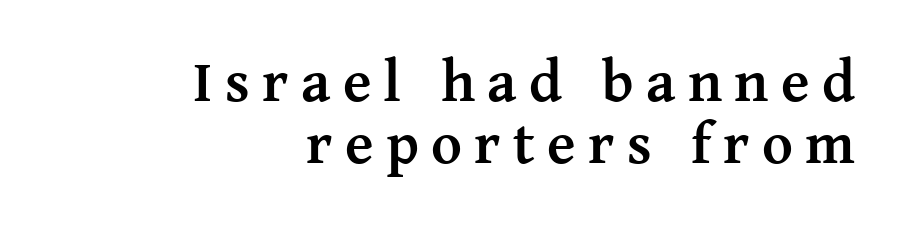
Typographically, this falls in the serif category. Reading down the block, your eye finds every line finishing at a fixed right position. Lines of text with bare space underneath. Each glyph is drawn with heavy, bold strokes. The specimen reads as upright at a glance. You could not count columns in this text — the font is proportionally spaced.
